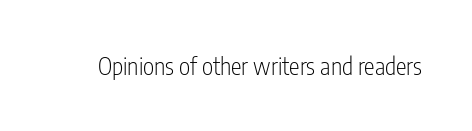
Only glyphs here, with clear space below each row. Notice how the stems are strictly vertical — no italics here. Between one letter and the next there's only the usual sliver of space. Is this a heavy cut? Hardly; it is regular or lighter.
